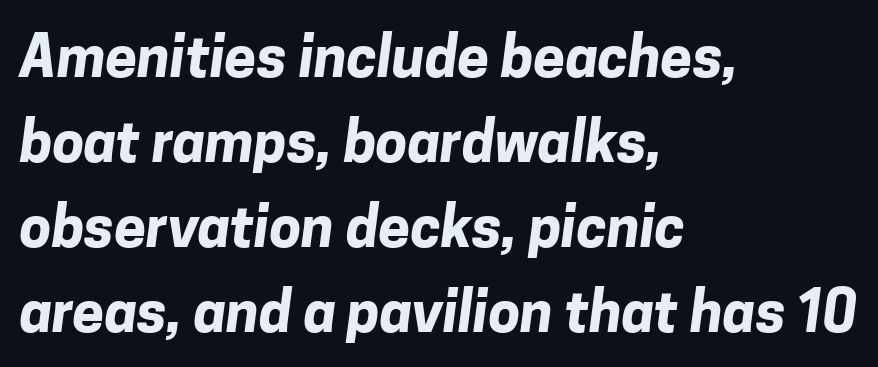
{"serif": "no", "bold": "yes", "weight": "bold", "width": "normal", "stroke_contrast": "low", "x_height": "medium", "monospaced": "no", "underline": "no", "align": "left", "line_spacing": "normal", "line_spacing_ratio": 1.49, "letter_spacing": "normal", "letter_spacing_em": 0.0, "glyph_px": 57}
